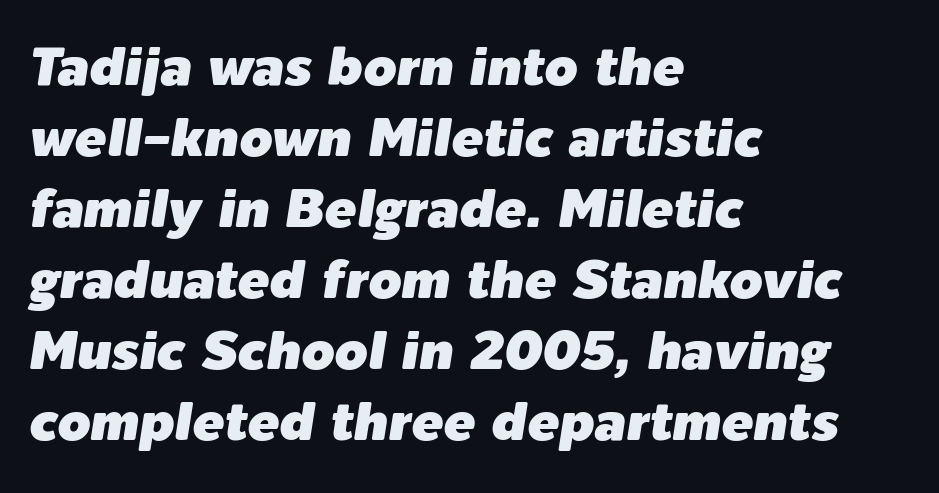
{"italic": "yes", "lean": "right", "slant_degrees": 9, "width": "normal", "stroke_contrast": "low", "x_height": "medium", "monospaced": "no", "underline": "no", "align": "left", "line_spacing": "normal", "line_spacing_ratio": 1.34, "letter_spacing": "normal", "letter_spacing_em": 0.0, "glyph_px": 53}
